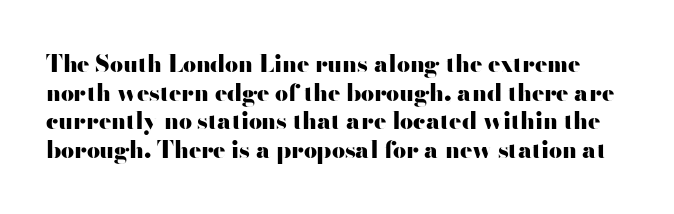
{"italic": "no", "bold": "yes", "underline": "no", "line_spacing_ratio": 1.24, "letter_spacing": "normal", "letter_spacing_em": 0.0, "glyph_px": 23}
